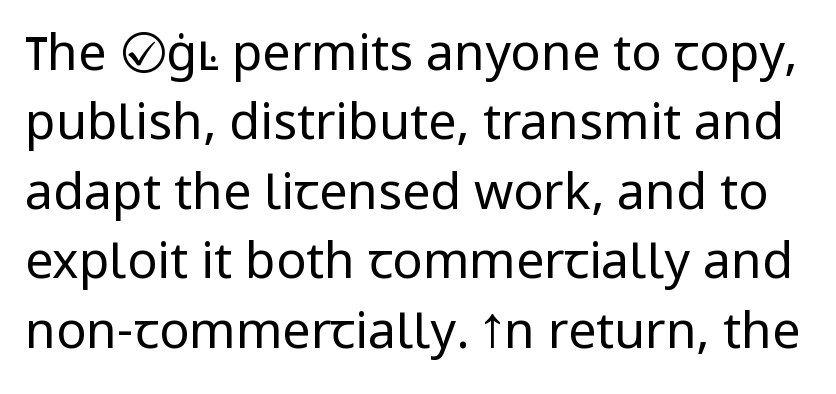
Summary of weight: not heavy and not bold. Varying glyph widths throughout — classic text-font behaviour. Posture: straight, roman, zero tilt. No feet cap the strokes, marking this as sans-serif type. Quick note: underline off.
